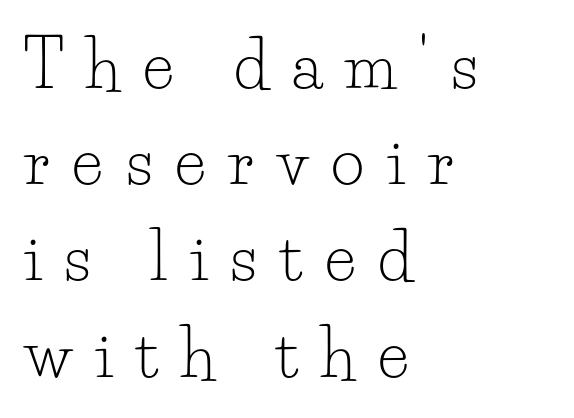
Q: Is the text bold? A: No.
Q: Is the text italic (slanted)? A: No, it is upright.
Q: Is the typeface a serif or a sans-serif typeface? A: Serif.
Q: Is the text underlined? A: No.
Q: How is the paragraph aligned? A: Left-aligned.
Q: Is the spacing between letters normal or unusually wide? A: Unusually wide.
Q: Is the spacing between lines tight, normal or loose? A: Normal.
Q: Width (condensed, normal, or wide)? A: Normal.
Q: Stroke contrast? A: Low.
Q: x-height? A: Small.
Q: Monospaced? A: No.
